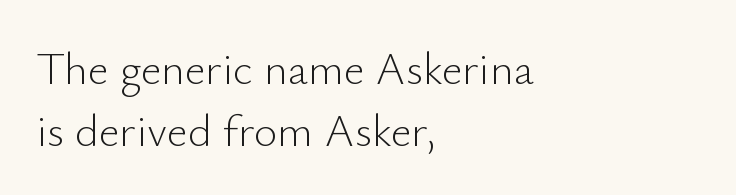
Q: Is the text bold? A: No.
Q: Is the text italic (slanted)? A: No, it is upright.
Q: Is the typeface a serif or a sans-serif typeface? A: Sans-serif.
Q: Is the text underlined? A: No.
Q: How is the paragraph aligned? A: Left-aligned.
Q: Is the spacing between letters normal or unusually wide? A: Normal.
Q: Is the spacing between lines tight, normal or loose? A: Normal.
Q: Width (condensed, normal, or wide)? A: Normal.
Q: Stroke contrast? A: Low.
Q: x-height? A: Small.
Q: Monospaced? A: No.
